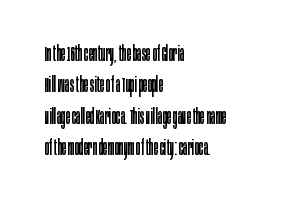
The image shows 21 px text type, upright; set left-aligned, normal line spacing (1.5x), normal letter spacing, not underlined.
